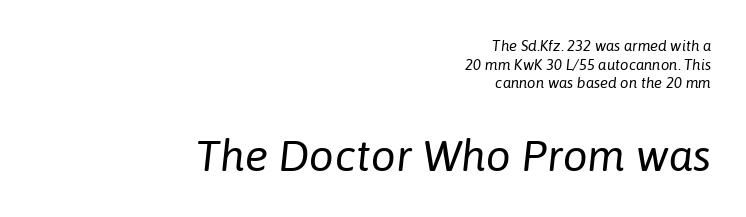
The image shows 44 px regular-weight type, italic (leaning right); set right-aligned, line spacing 1.24x, normal letter spacing, not underlined; the second (bottom) block is 2.93x larger; low stroke contrast and a medium x-height.
